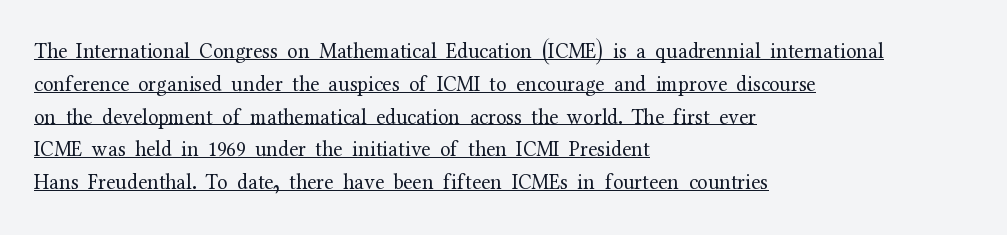
Underlining? Definitely there. Does the lettering tilt? It doesn't — this is upright. Leftover space on each line is placed entirely after the last word. The passage shown stacks its lines at a standard gap. Think standard paragraph weight, or any step lighter than that.
